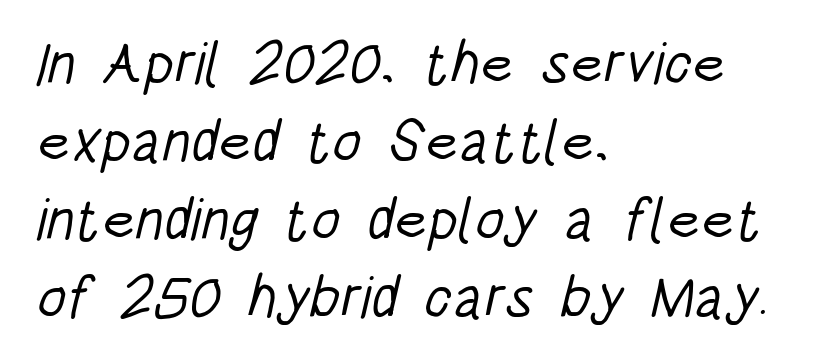
Q: Is the text bold? A: No.
Q: Is the typeface a serif or a sans-serif typeface? A: Sans-serif.
Q: Is the text underlined? A: No.
Q: How is the paragraph aligned? A: Left-aligned.
Q: Is the spacing between letters normal or unusually wide? A: Normal.
Q: Is the spacing between lines tight, normal or loose? A: Normal.
Q: Width (condensed, normal, or wide)? A: Condensed.
Q: Stroke contrast? A: Low.
Q: x-height? A: Large.
Q: Monospaced? A: No.
